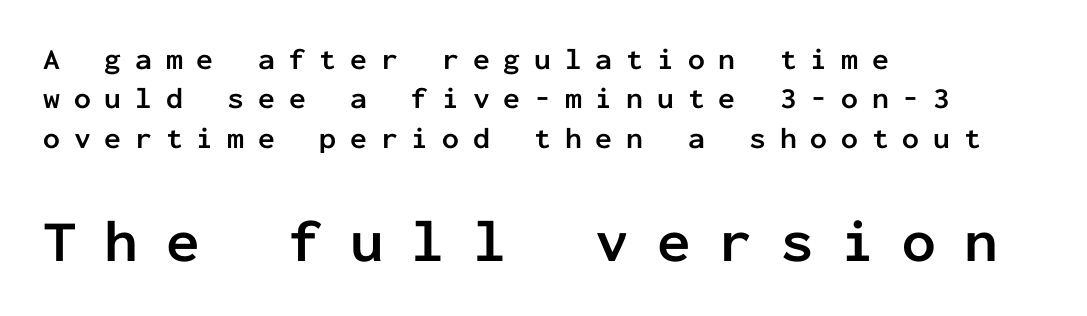
The image shows 60 px semibold sans-serif type, upright, monospaced; set left-aligned, normal line spacing (1.31x), unusually wide letter spacing (+0.46 em), not underlined; the second (bottom) block is 2.0x larger; low stroke contrast and a medium x-height.
